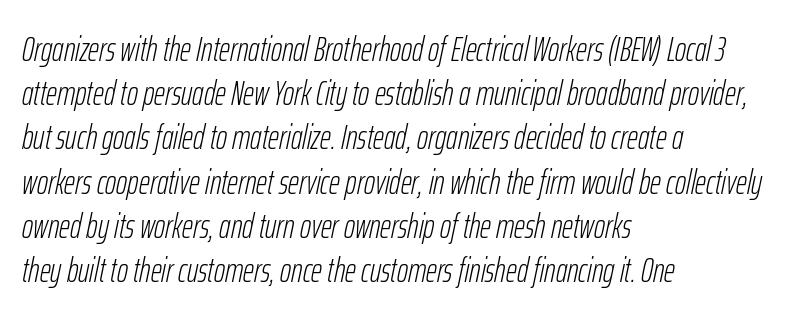
The image shows 34 px light, condensed type, italic (leaning right); set left-aligned, normal line spacing (1.3x), normal letter spacing, not underlined; low stroke contrast and a medium x-height.
